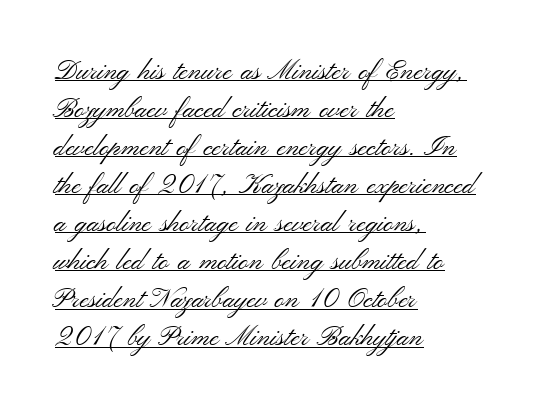
{"bold": "no", "underline": "yes", "align": "left", "line_spacing": "normal", "line_spacing_ratio": 1.41, "letter_spacing": "normal", "letter_spacing_em": 0.0, "glyph_px": 27}
